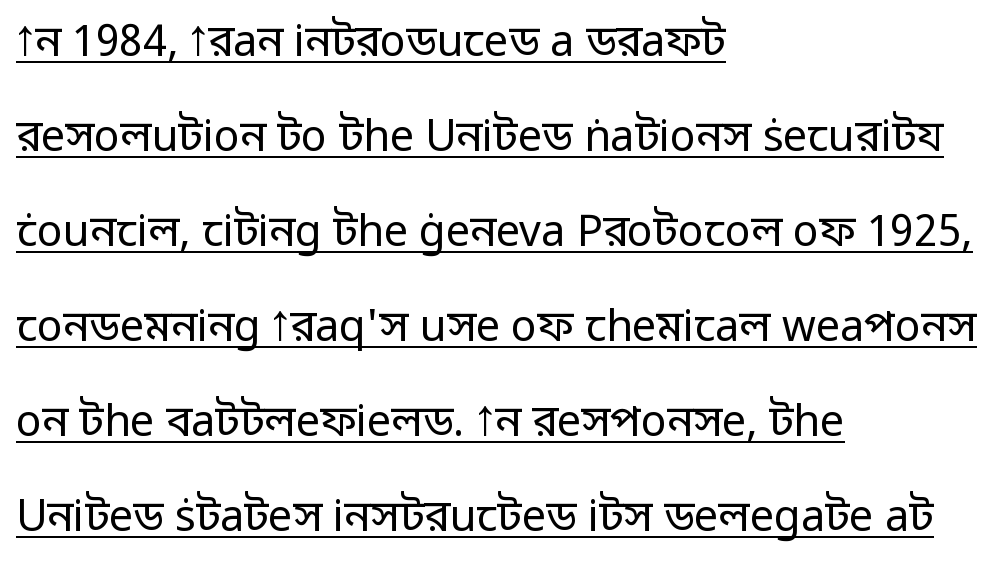
The image shows 43 px regular-weight sans-serif type, upright; set left-aligned, loose line spacing (2.21x), normal letter spacing, underlined; low stroke contrast and a medium x-height.
